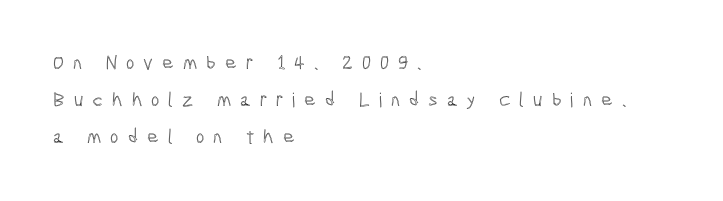
Q: Is the text italic (slanted)? A: No, it is upright.
Q: Is the text underlined? A: No.
Q: How is the paragraph aligned? A: Left-aligned.
Q: Is the spacing between letters normal or unusually wide? A: Unusually wide.
